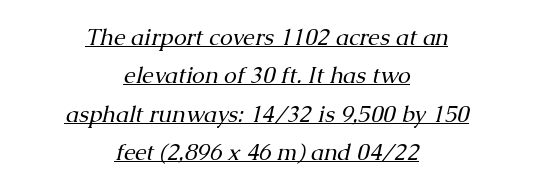
{"italic": "yes", "lean": "right", "slant_degrees": 13, "bold": "no", "underline": "yes", "align": "center", "line_spacing": "normal", "line_spacing_ratio": 1.67, "letter_spacing": "normal", "letter_spacing_em": 0.0, "glyph_px": 23}
